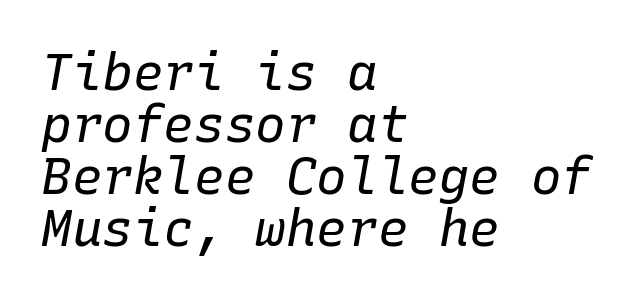
The image shows 51 px regular-weight type, italic (leaning right), monospaced; set left-aligned, tight line spacing (1.02x), normal letter spacing, not underlined; low stroke contrast and a medium x-height.
